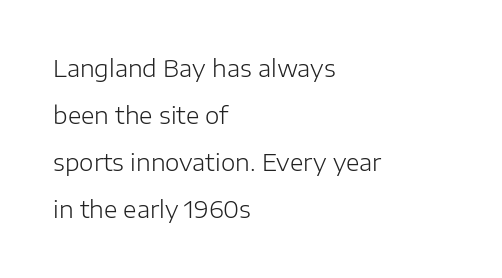
Q: Is the text bold? A: No.
Q: Is the text italic (slanted)? A: No, it is upright.
Q: Is the text underlined? A: No.
Q: How is the paragraph aligned? A: Left-aligned.
Q: Is the spacing between letters normal or unusually wide? A: Normal.
Q: Is the spacing between lines tight, normal or loose? A: Loose.
